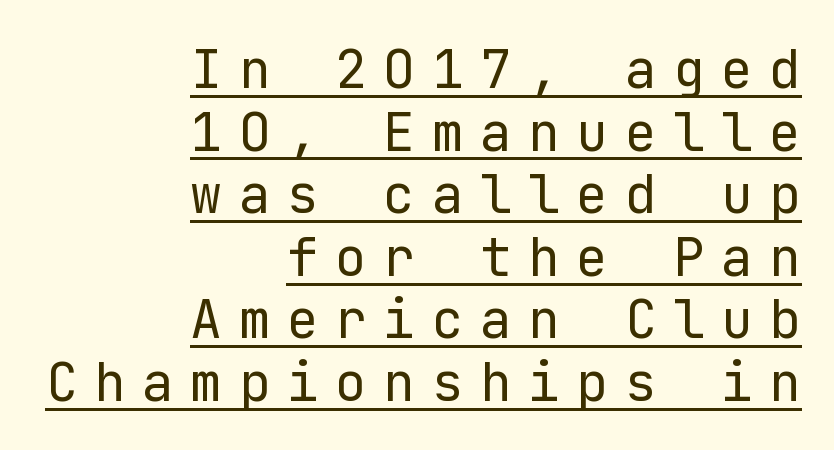
Q: Is the text bold? A: No.
Q: Is the text italic (slanted)? A: No, it is upright.
Q: Is the typeface a serif or a sans-serif typeface? A: Sans-serif.
Q: Is the text underlined? A: Yes.
Q: How is the paragraph aligned? A: Right-aligned.
Q: Is the spacing between letters normal or unusually wide? A: Unusually wide.
Q: Width (condensed, normal, or wide)? A: Normal.
Q: Stroke contrast? A: Low.
Q: x-height? A: Medium.
